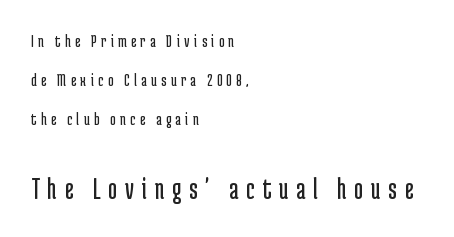
{"serif": "no", "italic": "no", "bold": "no", "weight": "regular", "width": "condensed", "stroke_contrast": "low", "x_height": "medium", "monospaced": "no", "underline": "no", "align": "left", "line_spacing": "loose", "line_spacing_ratio": 2.16, "letter_spacing": "wide", "letter_spacing_em": 0.25, "larger_block": "second", "size_ratio": 1.72, "glyph_px": 31}
